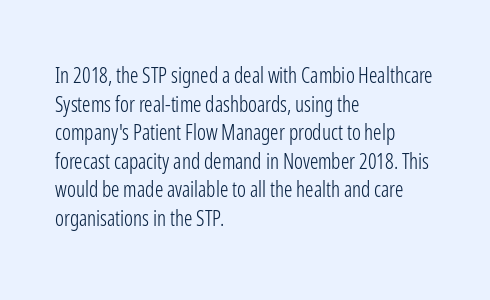
Q: Is the text bold? A: No.
Q: Is the text italic (slanted)? A: No, it is upright.
Q: Is the text underlined? A: No.
Q: How is the paragraph aligned? A: Left-aligned.
Q: Is the spacing between letters normal or unusually wide? A: Normal.
Q: Is the spacing between lines tight, normal or loose? A: Normal.
